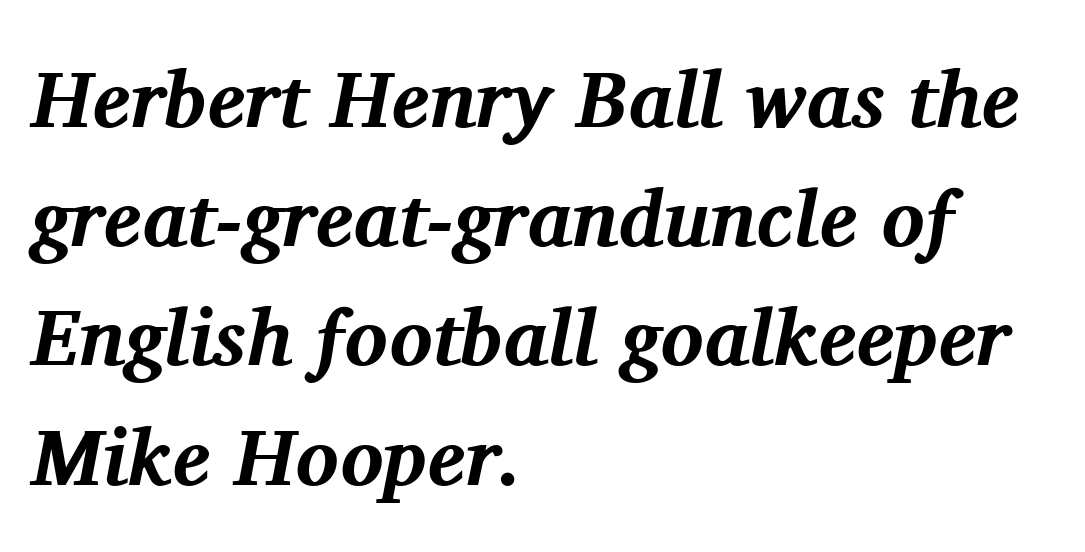
Q: Is the text bold? A: Yes.
Q: Is the text italic (slanted)? A: Yes, it leans right by about 11 degrees.
Q: Is the typeface a serif or a sans-serif typeface? A: Serif.
Q: Is the text underlined? A: No.
Q: How is the paragraph aligned? A: Left-aligned.
Q: Is the spacing between letters normal or unusually wide? A: Normal.
Q: Is the spacing between lines tight, normal or loose? A: Normal.
Q: Width (condensed, normal, or wide)? A: Normal.
Q: Stroke contrast? A: Medium.
Q: x-height? A: Medium.
Q: Monospaced? A: No.
